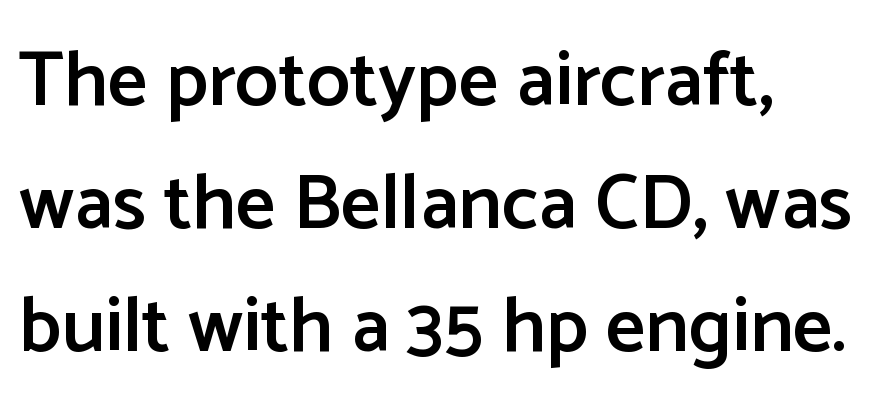
The glyphs in this specimen are sans serif. A typesetter would call this proportional, since set widths differ per character. Is there much room between lines? A standard amount, neither cramped nor airy. The space beneath each line is pristine and unruled. The rendering uses a semibold face; strokes are thickened but not to full bold. A student would call this left alignment; a typographer would say flush left, rag right.
